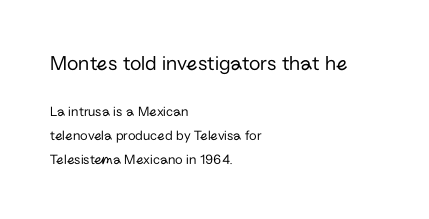
Which chunk is bigger? The first one — the top block dwarfs the bottom. Unmarked baselines from the first word to the last. This sample is left-justified, so line endings fall wherever the words run out. Nobody touched the tracking dial on this one. The lettering holds an erect, upright posture throughout.
